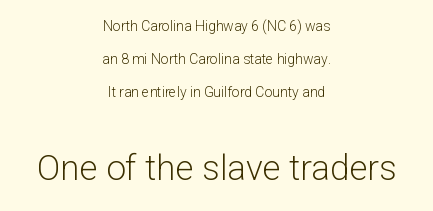
{"serif": "no", "italic": "no", "bold": "no", "weight": "light", "width": "normal", "stroke_contrast": "low", "x_height": "medium", "monospaced": "no", "underline": "no", "align": "center", "line_spacing": "loose", "line_spacing_ratio": 2.35, "letter_spacing": "normal", "letter_spacing_em": 0.0, "larger_block": "second", "size_ratio": 2.5, "glyph_px": 35}
